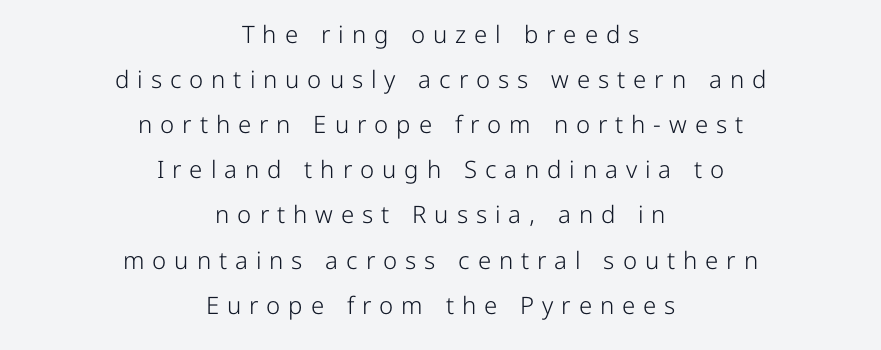
{"italic": "no", "bold": "no", "underline": "no", "align": "center", "line_spacing_ratio": 1.88, "letter_spacing": "wide", "letter_spacing_em": 0.33, "glyph_px": 24}
